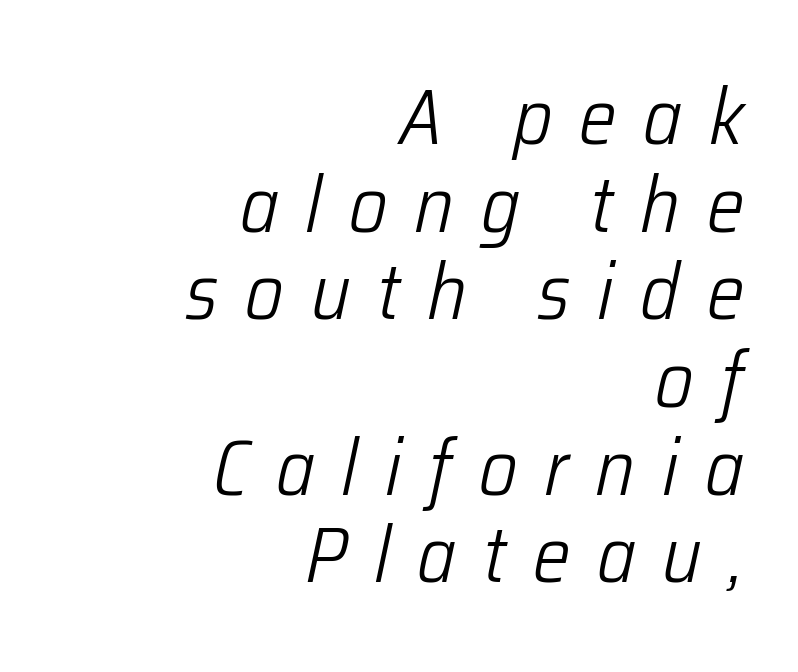
{"italic": "yes", "lean": "right", "slant_degrees": 12, "bold": "no", "weight": "light", "width": "condensed", "stroke_contrast": "low", "x_height": "medium", "monospaced": "no", "underline": "no", "align": "right", "line_spacing": "tight", "line_spacing_ratio": 1.11, "letter_spacing": "wide", "letter_spacing_em": 0.34, "glyph_px": 79}
